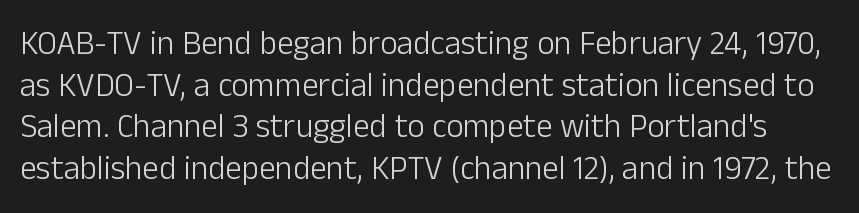
The image shows 33 px light sans-serif type, upright; set normal line spacing (1.26x), normal letter spacing, not underlined; low stroke contrast and a medium x-height.
